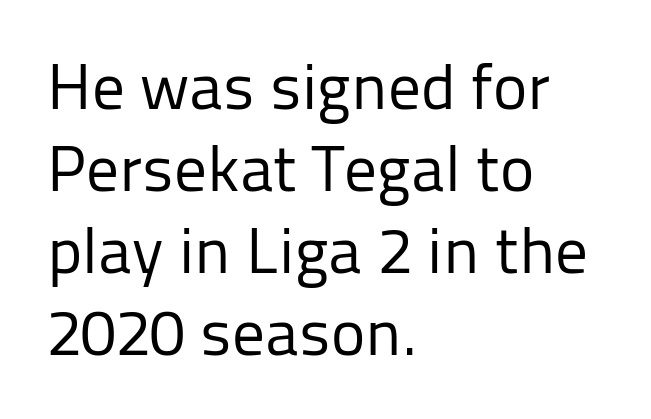
{"serif": "no", "italic": "no", "bold": "no", "weight": "regular", "width": "normal", "stroke_contrast": "low", "x_height": "medium", "monospaced": "no", "underline": "no", "align": "left", "line_spacing": "normal", "line_spacing_ratio": 1.26, "letter_spacing": "normal", "letter_spacing_em": 0.0, "glyph_px": 65}
